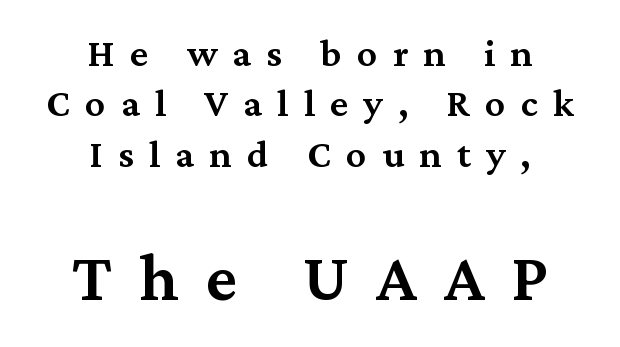
This sample keeps an unexceptional amount of space between lines. Just letters on the line, the space beneath them empty. This is the regular roman posture of the typeface. Glyph-to-glyph distance is far greater than everyday printed text.
